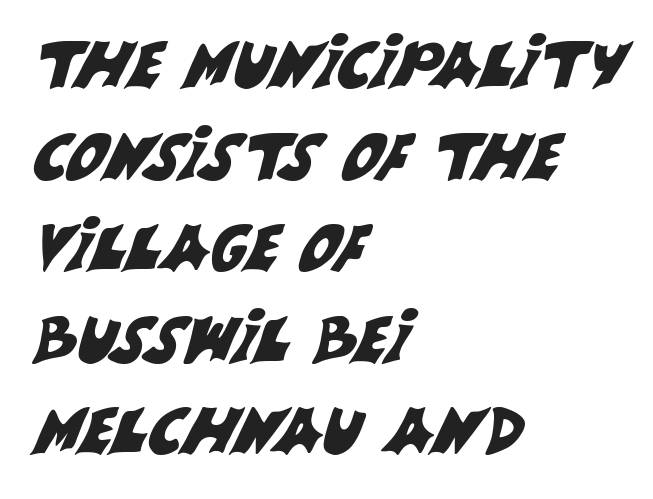
Words appear dense and cohesive because spacing is normal. Vertically, the passage feels balanced, rows spaced as you'd expect. This sample uses a sans-serif face. Horizontal alignment here is leftward, the default for most running prose. Character widths vary here, with narrow letters taking less room than wide ones.
